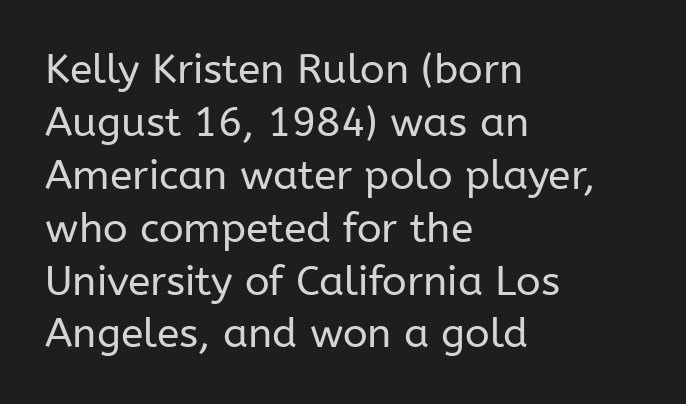
Q: Is the text bold? A: No.
Q: Is the text italic (slanted)? A: No, it is upright.
Q: Is the typeface a serif or a sans-serif typeface? A: Sans-serif.
Q: Is the text underlined? A: No.
Q: How is the paragraph aligned? A: Left-aligned.
Q: Is the spacing between letters normal or unusually wide? A: Normal.
Q: Is the spacing between lines tight, normal or loose? A: Normal.
Q: Width (condensed, normal, or wide)? A: Normal.
Q: Stroke contrast? A: Low.
Q: x-height? A: Medium.
Q: Monospaced? A: No.
